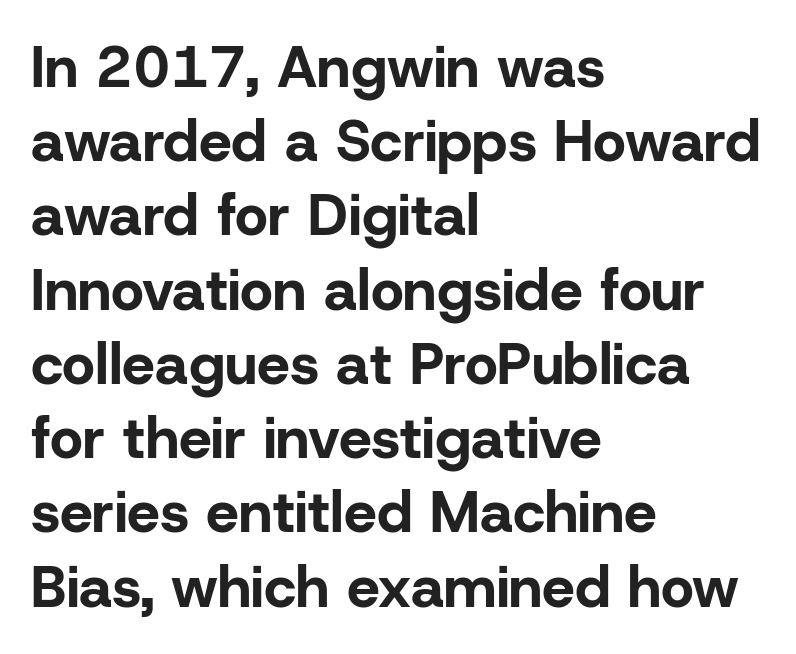
The image shows 58 px bold sans-serif type, upright; set left-aligned, normal line spacing (1.28x), normal letter spacing, not underlined; low stroke contrast and a medium x-height.
